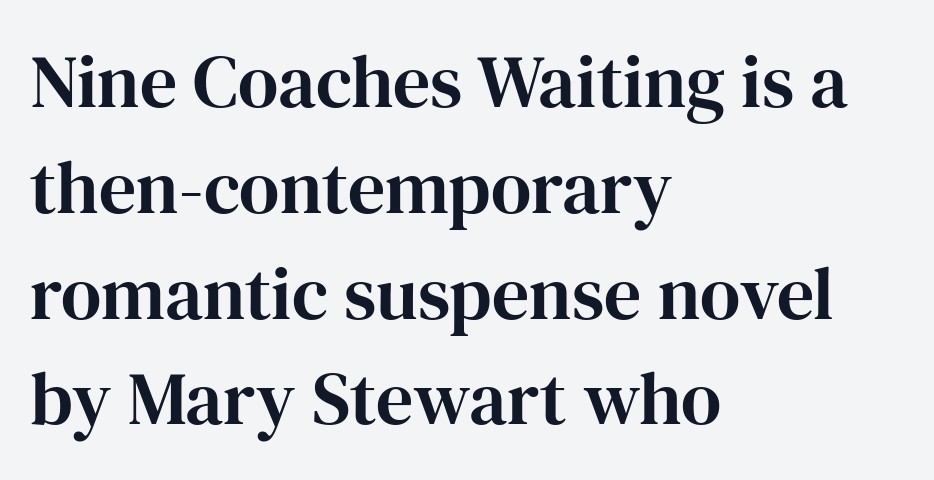
Q: Is the text italic (slanted)? A: No, it is upright.
Q: Is the typeface a serif or a sans-serif typeface? A: Serif.
Q: Is the text underlined? A: No.
Q: How is the paragraph aligned? A: Left-aligned.
Q: Is the spacing between letters normal or unusually wide? A: Normal.
Q: Is the spacing between lines tight, normal or loose? A: Normal.
Q: Width (condensed, normal, or wide)? A: Normal.
Q: Stroke contrast? A: High.
Q: x-height? A: Medium.
Q: Monospaced? A: No.
